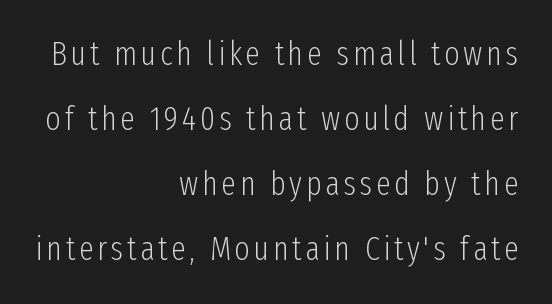
Airy leading. No letter is thick-stroked: the sample isn't bold. Glance below the letters and you will spot only blank space. Looks like regular typesetting: each glyph gets only the width it needs.
